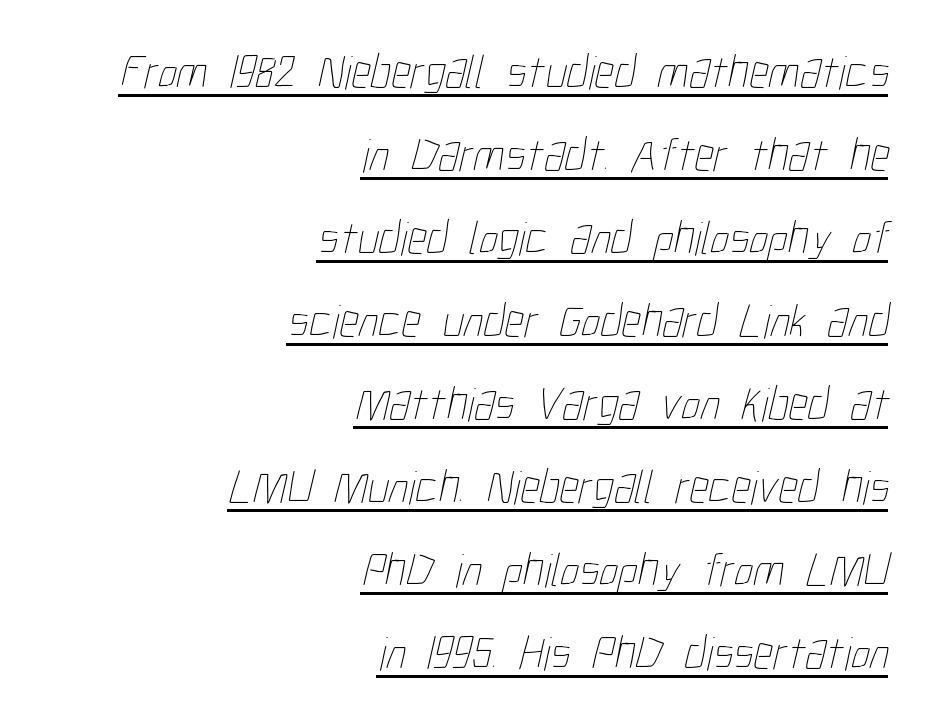
Q: Is the text bold? A: No.
Q: Is the text underlined? A: Yes.
Q: How is the paragraph aligned? A: Right-aligned.
Q: Is the spacing between letters normal or unusually wide? A: Normal.
Q: Width (condensed, normal, or wide)? A: Condensed.
Q: Stroke contrast? A: Low.
Q: x-height? A: Medium.
Q: Monospaced? A: No.
